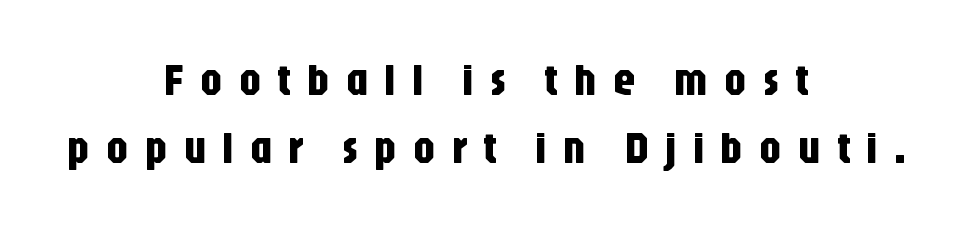
{"serif": "no", "italic": "no", "width": "condensed", "stroke_contrast": "low", "x_height": "large", "monospaced": "no", "underline": "no", "align": "center", "line_spacing": "normal", "line_spacing_ratio": 1.51, "letter_spacing": "wide", "letter_spacing_em": 0.35, "glyph_px": 45}
